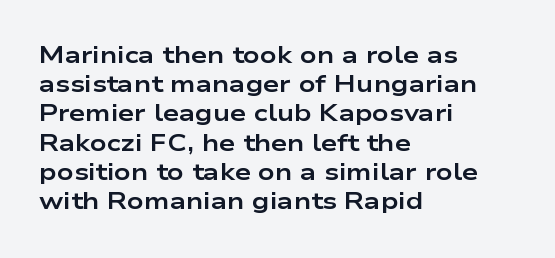
The image shows 23 px bold type, upright; set left-aligned, normal line spacing (1.27x), normal letter spacing, not underlined.
